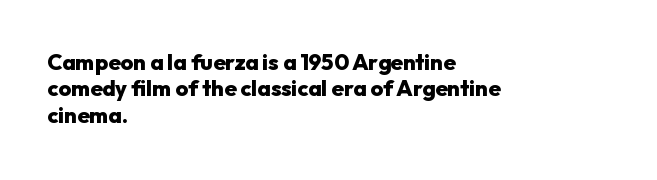
{"italic": "no", "bold": "yes", "underline": "no", "align": "left", "line_spacing_ratio": 1.2, "letter_spacing": "normal", "letter_spacing_em": 0.0, "glyph_px": 22}
